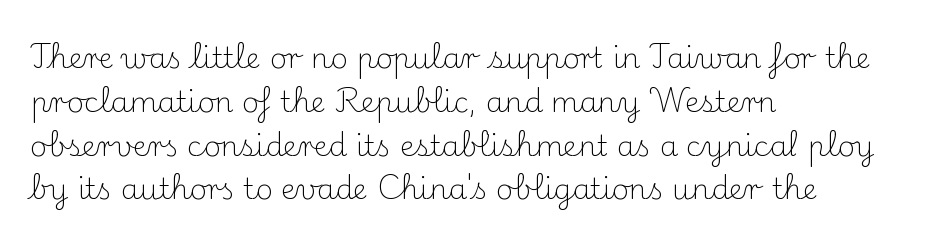
This sample has the flowing, uneven cadence of proportional lettering. The gap between lines stays unmarked. The letters look calm and open, with moderate or lighter stems. Stroke terminals: seriffed. Posture: straight, roman, zero tilt.
